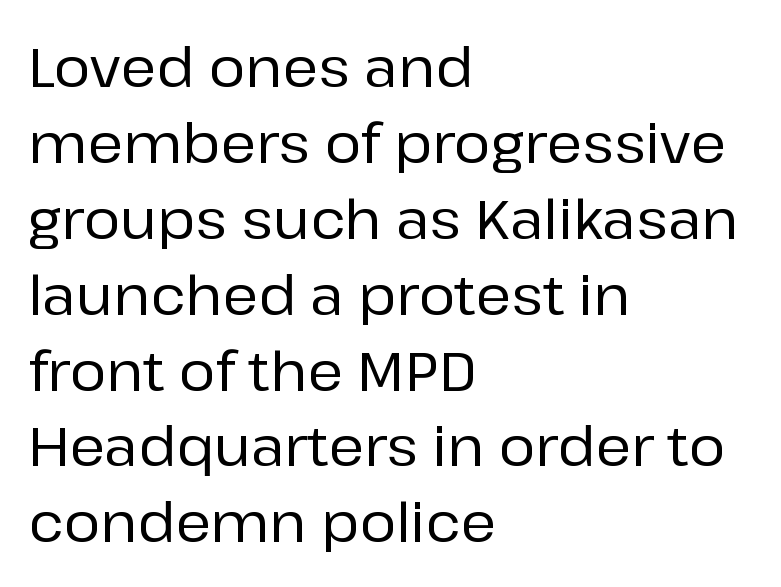
Q: Is the text italic (slanted)? A: No, it is upright.
Q: Is the typeface a serif or a sans-serif typeface? A: Sans-serif.
Q: Is the text underlined? A: No.
Q: How is the paragraph aligned? A: Left-aligned.
Q: Is the spacing between letters normal or unusually wide? A: Normal.
Q: Is the spacing between lines tight, normal or loose? A: Normal.
Q: Width (condensed, normal, or wide)? A: Normal.
Q: Stroke contrast? A: Low.
Q: x-height? A: Medium.
Q: Monospaced? A: No.
